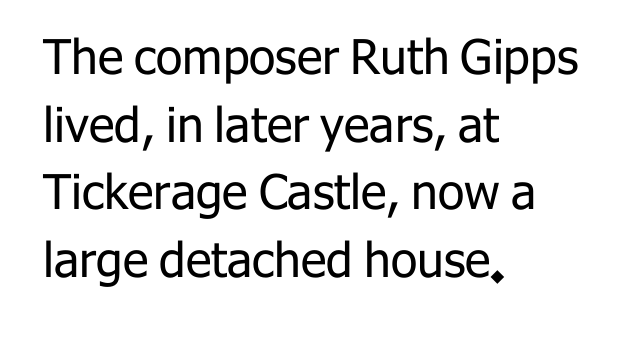
Q: Is the text bold? A: No.
Q: Is the text italic (slanted)? A: No, it is upright.
Q: Is the typeface a serif or a sans-serif typeface? A: Sans-serif.
Q: Is the text underlined? A: No.
Q: How is the paragraph aligned? A: Left-aligned.
Q: Is the spacing between letters normal or unusually wide? A: Normal.
Q: Is the spacing between lines tight, normal or loose? A: Normal.
Q: Width (condensed, normal, or wide)? A: Normal.
Q: Stroke contrast? A: Low.
Q: x-height? A: Medium.
Q: Monospaced? A: No.
